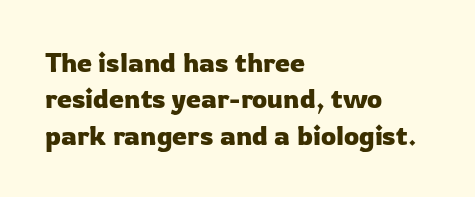
{"italic": "no", "underline": "no", "align": "left", "line_spacing": "normal", "line_spacing_ratio": 1.35, "letter_spacing": "normal", "letter_spacing_em": 0.0, "glyph_px": 27}
